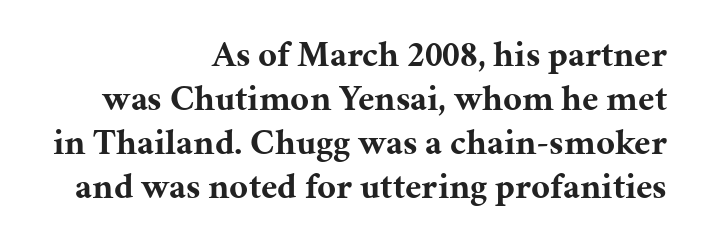
Q: Is the text bold? A: Yes.
Q: Is the text italic (slanted)? A: No, it is upright.
Q: Is the typeface a serif or a sans-serif typeface? A: Serif.
Q: Is the text underlined? A: No.
Q: How is the paragraph aligned? A: Right-aligned.
Q: Is the spacing between letters normal or unusually wide? A: Normal.
Q: Width (condensed, normal, or wide)? A: Normal.
Q: Stroke contrast? A: Medium.
Q: x-height? A: Medium.
Q: Monospaced? A: No.
